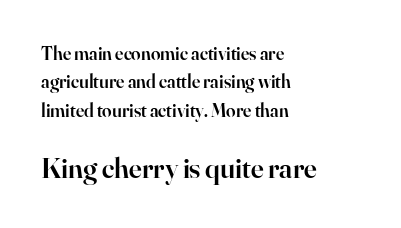
{"serif": "yes", "italic": "no", "bold": "semi", "weight": "semibold", "width": "normal", "stroke_contrast": "high", "x_height": "small", "monospaced": "no", "underline": "no", "align": "left", "line_spacing": "normal", "line_spacing_ratio": 1.49, "letter_spacing": "normal", "letter_spacing_em": 0.0, "larger_block": "second", "size_ratio": 1.53, "glyph_px": 29}
